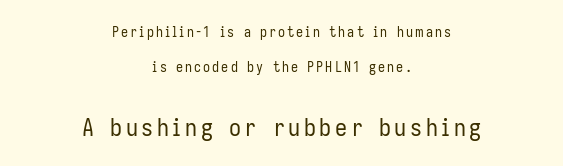
Q: Is the text bold? A: No.
Q: Is the text italic (slanted)? A: No, it is upright.
Q: Is the text underlined? A: No.
Q: How is the paragraph aligned? A: Centered.
Q: Is the spacing between lines tight, normal or loose? A: Loose.
Q: Which block of text is set in a larger size, the first (top) or the second (bottom)? A: The second (bottom) one.
